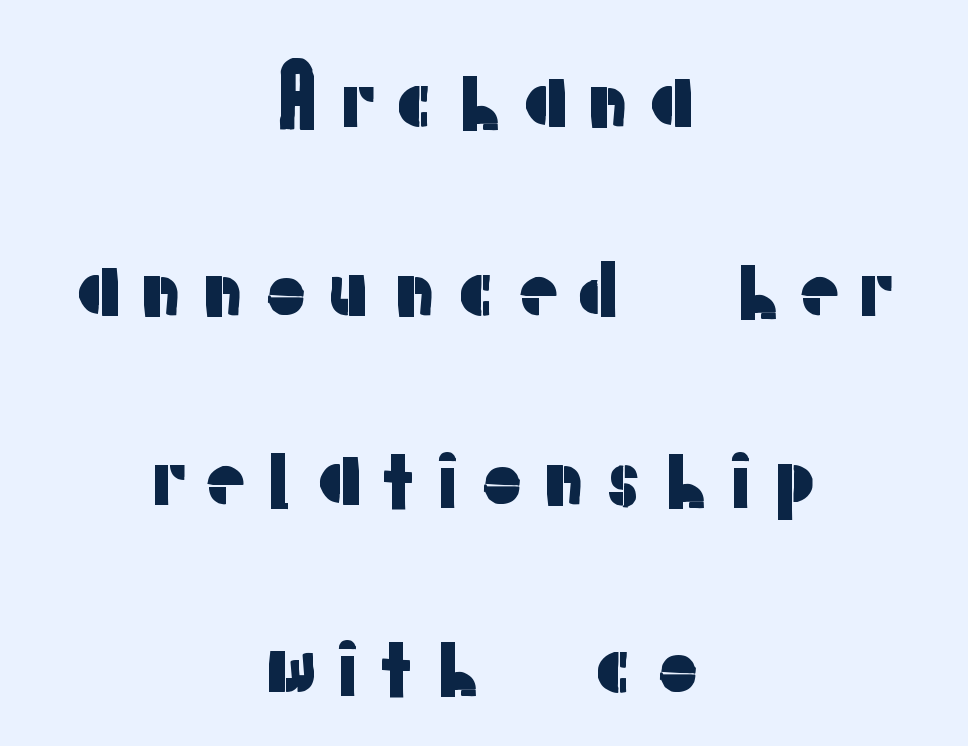
The image shows 79 px sans-serif type, upright; set centered, loose line spacing (2.39x), not underlined; low stroke contrast and a medium x-height.
